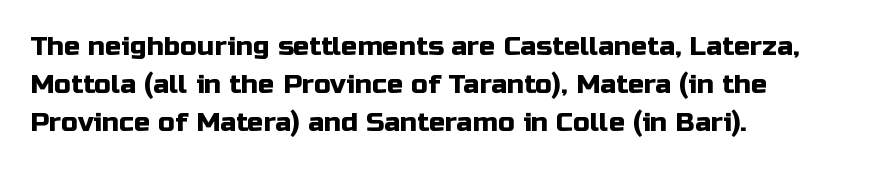
The ragged edge is on the right, which tells us the setting is flush left. Underline: absent. Does the leading feel generous? No, just average. The type is set solid horizontally, with unmodified tracking.
